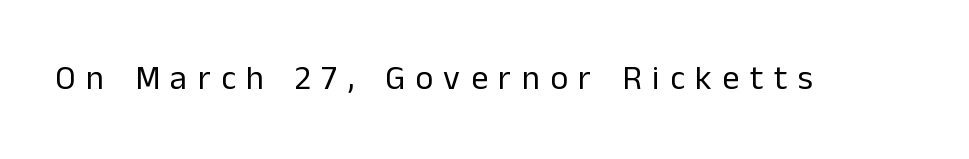
{"serif": "no", "italic": "no", "bold": "no", "weight": "regular", "width": "normal", "stroke_contrast": "low", "x_height": "medium", "monospaced": "no", "underline": "no", "letter_spacing": "wide", "letter_spacing_em": 0.31, "glyph_px": 34}
